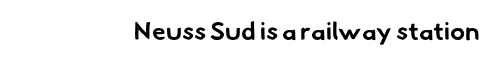
The baseline area is clear. The face used here is rendered with its standard letterfit. The face used here has the dense, thick strokes of a bold.
